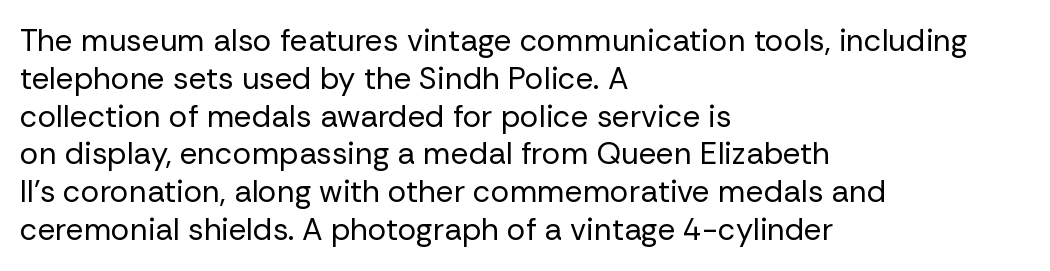
Q: Is the text bold? A: No.
Q: Is the text italic (slanted)? A: No, it is upright.
Q: Is the typeface a serif or a sans-serif typeface? A: Sans-serif.
Q: Is the text underlined? A: No.
Q: How is the paragraph aligned? A: Left-aligned.
Q: Is the spacing between letters normal or unusually wide? A: Normal.
Q: Width (condensed, normal, or wide)? A: Normal.
Q: Stroke contrast? A: Low.
Q: x-height? A: Medium.
Q: Monospaced? A: No.
